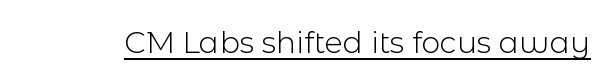
Short note: letters normally spaced. A roman cut, with each character standing at attention. The typeface has the unassuming heft of standard copy or less. This rendering features underlined lettering. A typesetter would call this proportional, since set widths differ per character.
